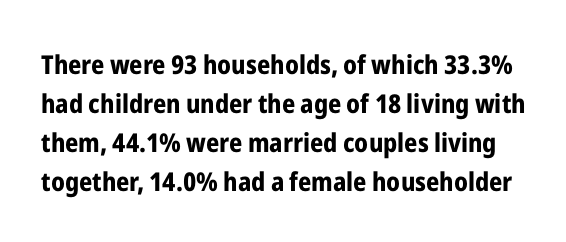
The image shows 26 px bold type, upright; set normal line spacing (1.5x), normal letter spacing, not underlined.
